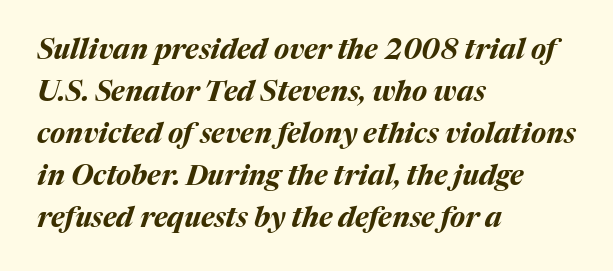
Q: Is the text bold? A: Yes.
Q: Is the text italic (slanted)? A: Yes, it leans right by about 17 degrees.
Q: Is the text underlined? A: No.
Q: How is the paragraph aligned? A: Left-aligned.
Q: Is the spacing between letters normal or unusually wide? A: Normal.
Q: Is the spacing between lines tight, normal or loose? A: Normal.
Q: Width (condensed, normal, or wide)? A: Normal.
Q: Stroke contrast? A: Medium.
Q: x-height? A: Medium.
Q: Monospaced? A: No.
